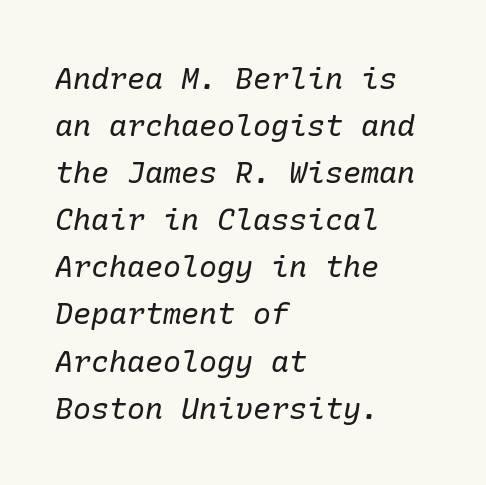
The image shows 30 px regular-weight type, italic (leaning right); set left-aligned, normal line spacing (1.57x), normal letter spacing, not underlined; low stroke contrast and a medium x-height.
